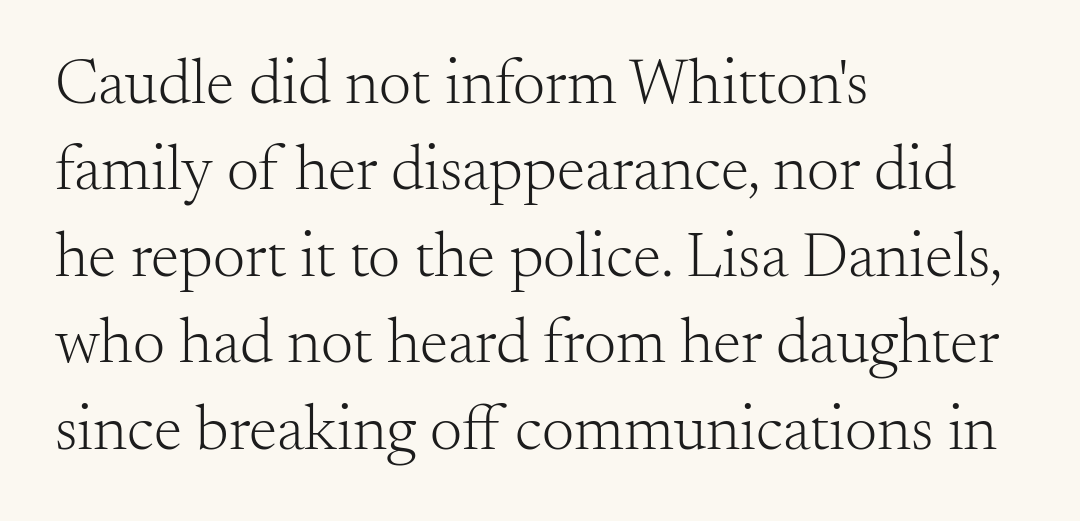
Nothing unusual about the tracking: characters are spaced as the font intends. Reading down the column, the eye jumps a familiar distance to each next line. Notice how the stems are strictly vertical — no italics here. Teacher's note: observe the even left margin — that is flush-left alignment.
